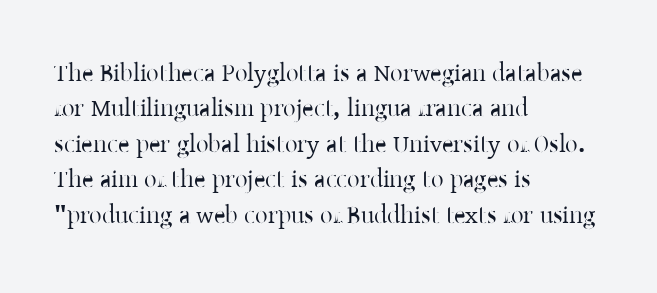
Q: Is the text italic (slanted)? A: No, it is upright.
Q: Is the text underlined? A: No.
Q: How is the paragraph aligned? A: Left-aligned.
Q: Is the spacing between letters normal or unusually wide? A: Normal.
Q: Is the spacing between lines tight, normal or loose? A: Normal.
